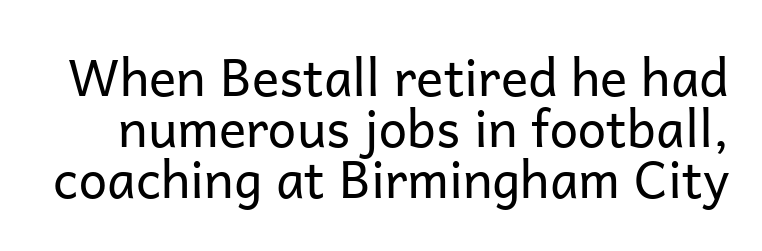
The image shows 51 px regular-weight sans-serif type, upright; set tight line spacing (1.0x), normal letter spacing, not underlined; low stroke contrast and a medium x-height.
